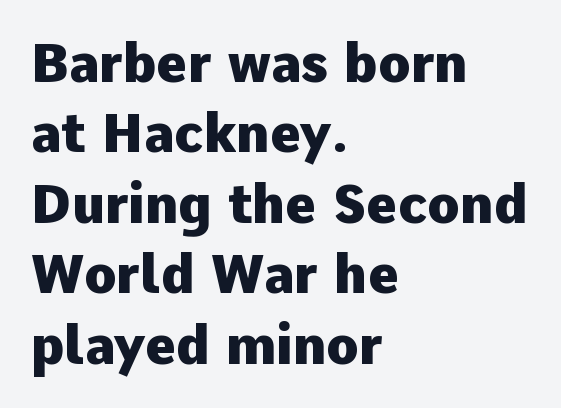
What weight is shown? A full bold with thick strokes. Underlining? Definitely not there. Is this a sans? Yes — the strokes have no serifs. This is roman type, the default non-slanted kind. Each line starts at the same left margin while the right side varies. Character widths vary here, with narrow letters taking less room than wide ones.
